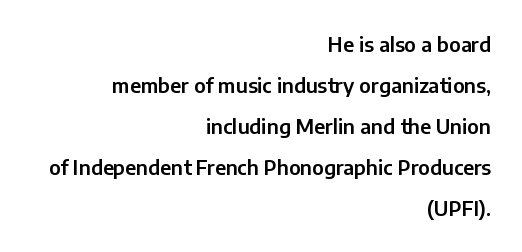
The image shows 20 px text type, upright; set right-aligned, loose line spacing (2.05x), normal letter spacing, not underlined.
